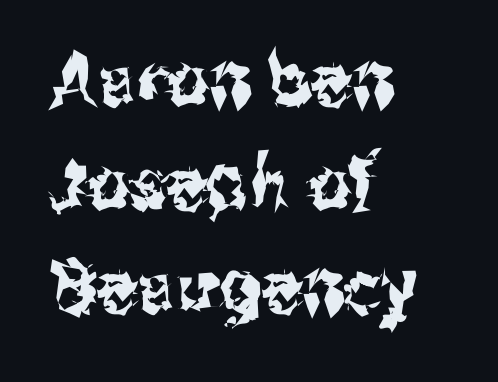
The image shows 73 px condensed sans-serif type, upright; set left-aligned, normal line spacing (1.42x), normal letter spacing, not underlined; medium stroke contrast and a medium x-height.
